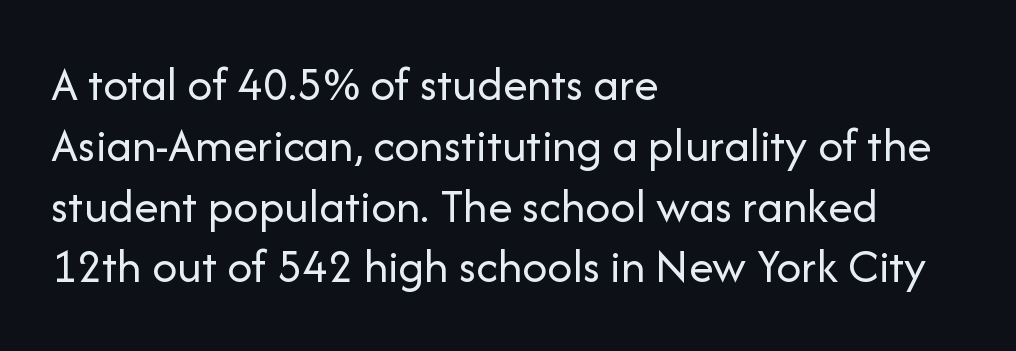
Character widths vary here, with narrow letters taking less room than wide ones. The type family on display is of the sans-serif kind. Each stroke keeps to a modest, everyday thickness or less. Visually the block forms a straight wall on the left and a jagged coastline on the right.
